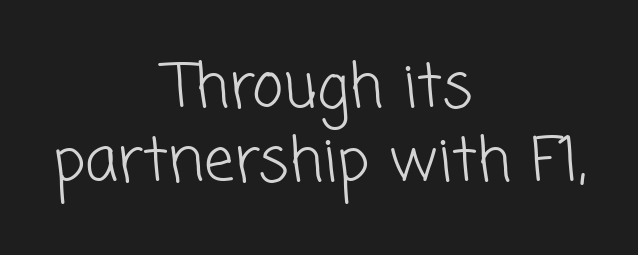
Q: Is the text bold? A: No.
Q: Is the typeface a serif or a sans-serif typeface? A: Sans-serif.
Q: Is the text underlined? A: No.
Q: How is the paragraph aligned? A: Centered.
Q: Is the spacing between letters normal or unusually wide? A: Normal.
Q: Width (condensed, normal, or wide)? A: Normal.
Q: Stroke contrast? A: Low.
Q: x-height? A: Medium.
Q: Monospaced? A: No.
